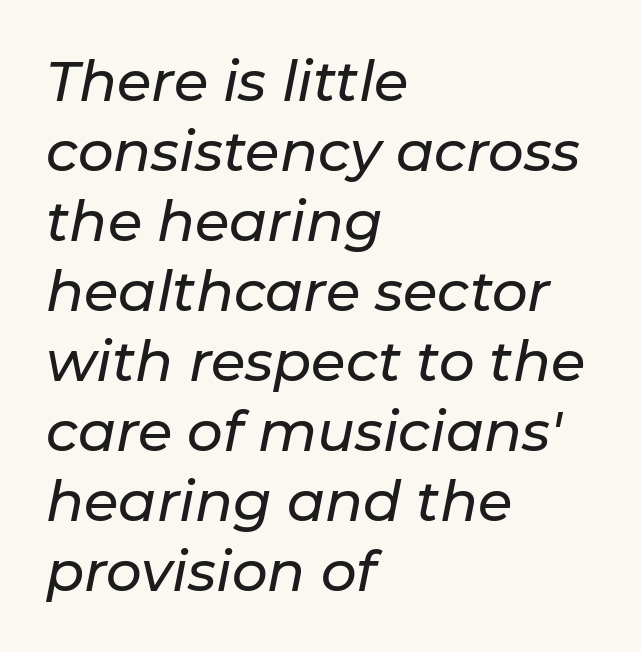
{"italic": "yes", "lean": "right", "slant_degrees": 11, "width": "normal", "stroke_contrast": "low", "x_height": "medium", "monospaced": "no", "underline": "no", "align": "left", "line_spacing": "normal", "line_spacing_ratio": 1.25, "letter_spacing": "normal", "letter_spacing_em": 0.0, "glyph_px": 56}
